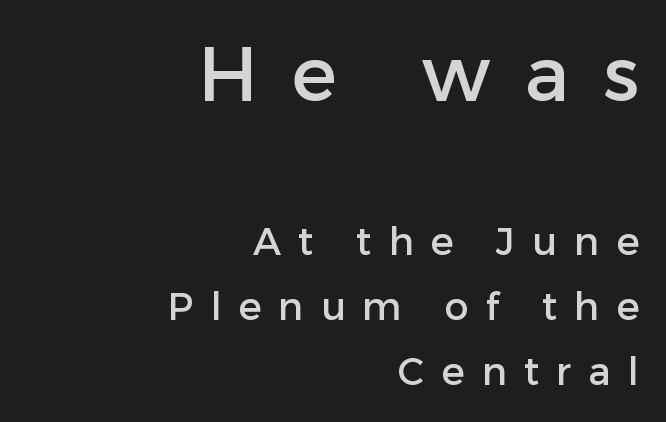
Q: Is the text italic (slanted)? A: No, it is upright.
Q: Is the typeface a serif or a sans-serif typeface? A: Sans-serif.
Q: Is the text underlined? A: No.
Q: How is the paragraph aligned? A: Right-aligned.
Q: Is the spacing between letters normal or unusually wide? A: Unusually wide.
Q: Which block of text is set in a larger size, the first (top) or the second (bottom)? A: The first (top) one.
Q: Width (condensed, normal, or wide)? A: Normal.
Q: Stroke contrast? A: Low.
Q: x-height? A: Medium.
Q: Monospaced? A: No.
